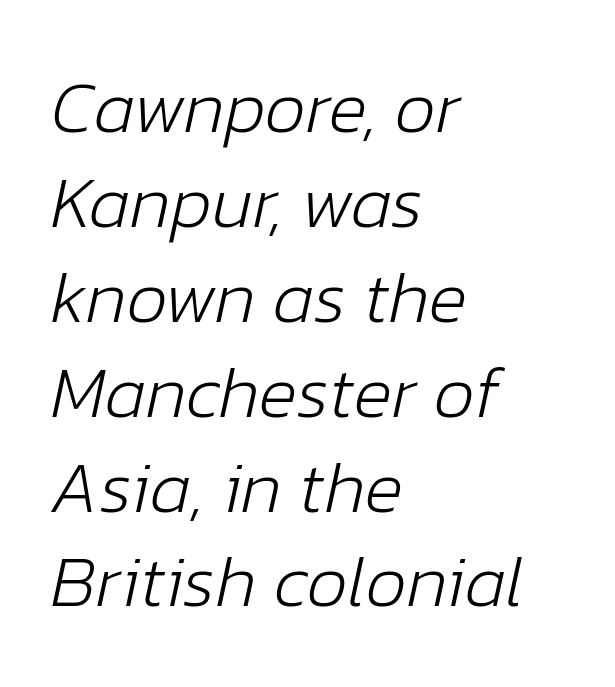
The image shows 73 px light type, italic (leaning right); set left-aligned, normal line spacing (1.3x), normal letter spacing, not underlined; low stroke contrast and a medium x-height.
